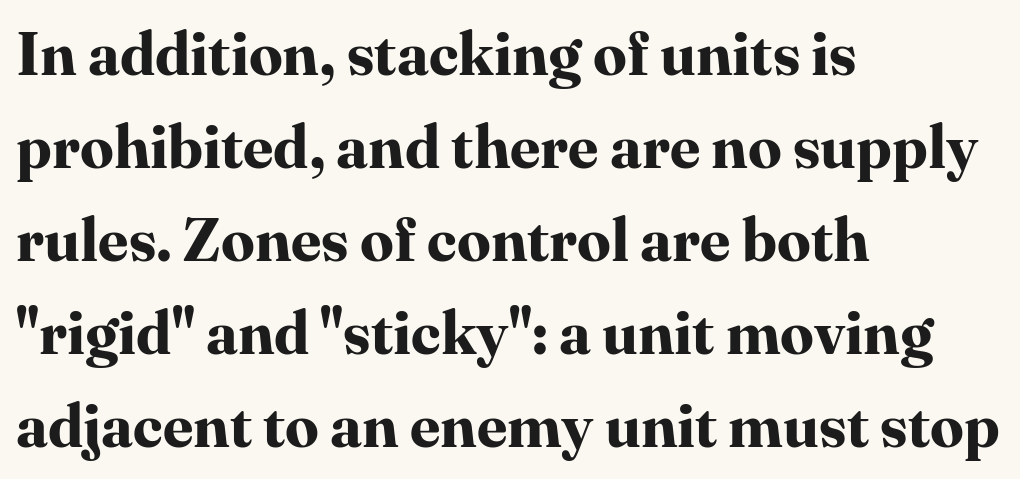
Examine the stroke ends and you'll spot serifs. Baseline-to-baseline distance is the conventional proportion of letter height. In terms of weight, the rendering is a true, heavy bold. Short note: letters normally spaced.
